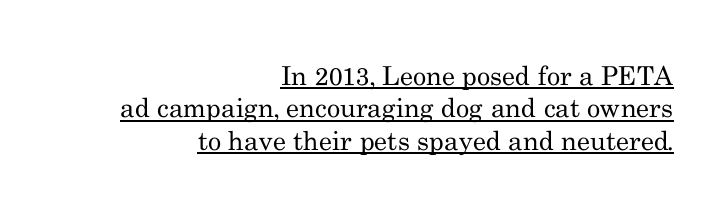
Q: Is the text bold? A: No.
Q: Is the text italic (slanted)? A: No, it is upright.
Q: Is the text underlined? A: Yes.
Q: How is the paragraph aligned? A: Right-aligned.
Q: Is the spacing between letters normal or unusually wide? A: Normal.
Q: Is the spacing between lines tight, normal or loose? A: Normal.
